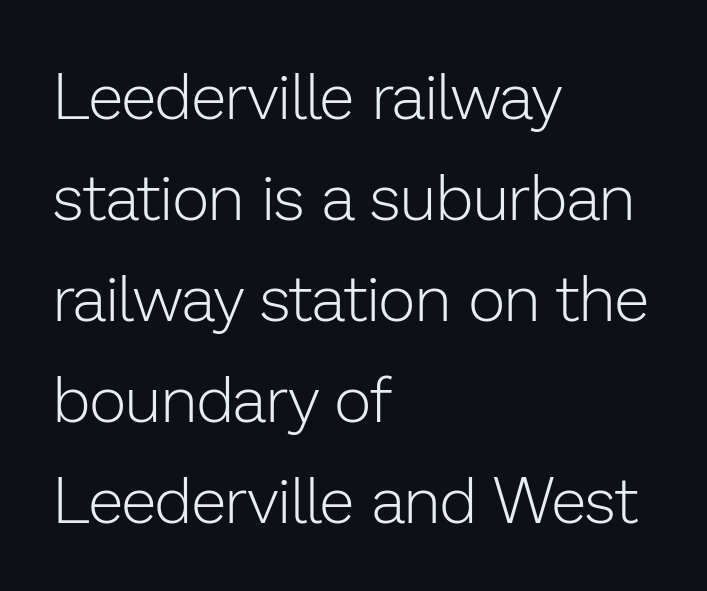
Q: Is the text bold? A: No.
Q: Is the text italic (slanted)? A: No, it is upright.
Q: Is the typeface a serif or a sans-serif typeface? A: Sans-serif.
Q: Is the text underlined? A: No.
Q: How is the paragraph aligned? A: Left-aligned.
Q: Is the spacing between letters normal or unusually wide? A: Normal.
Q: Is the spacing between lines tight, normal or loose? A: Normal.
Q: Width (condensed, normal, or wide)? A: Normal.
Q: Stroke contrast? A: Low.
Q: x-height? A: Medium.
Q: Monospaced? A: No.
